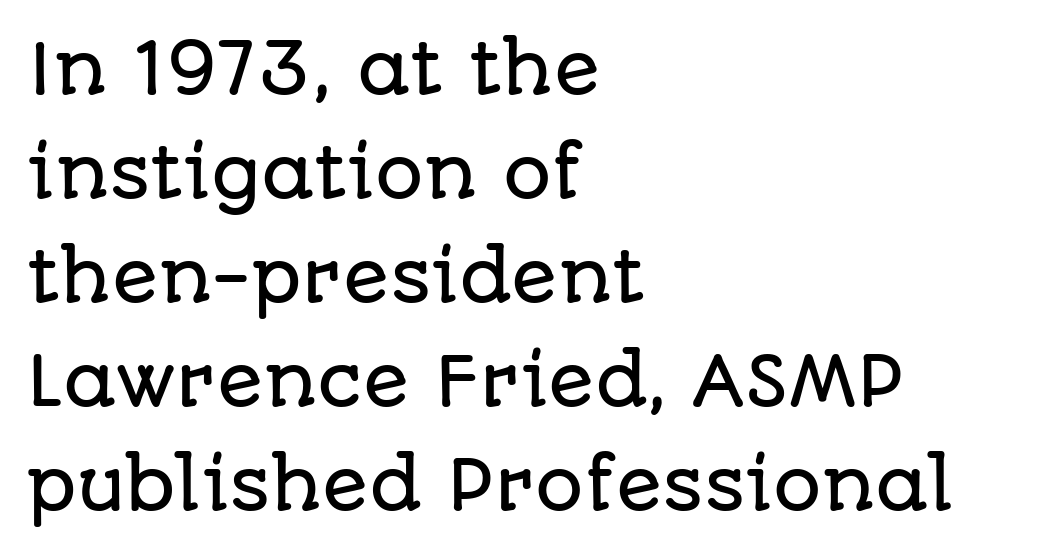
{"serif": "no", "italic": "no", "width": "normal", "stroke_contrast": "low", "x_height": "large", "monospaced": "no", "underline": "no", "align": "left", "line_spacing": "normal", "line_spacing_ratio": 1.53, "letter_spacing": "normal", "letter_spacing_em": 0.0, "glyph_px": 68}
